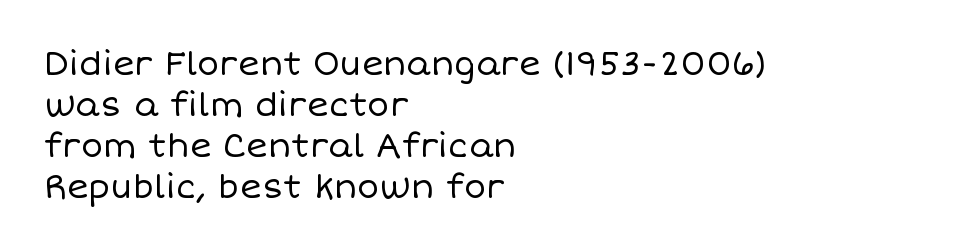
The space beneath each line is pristine and unruled. This sample has the flowing, uneven cadence of proportional lettering. Casual observation: everything's shoved over to the left. If you drew a line through each stem, it would be perfectly vertical.
